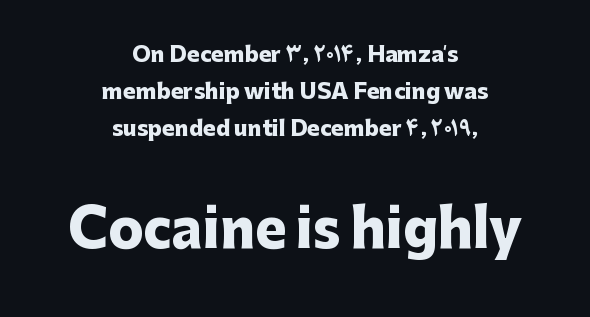
Which of the two is more prominent by size? The second, at the bottom. Descender tails drop into unmarked territory. A typesetter would call this proportional, since set widths differ per character. I'd call this a sans setting — the letters go barefoot.
